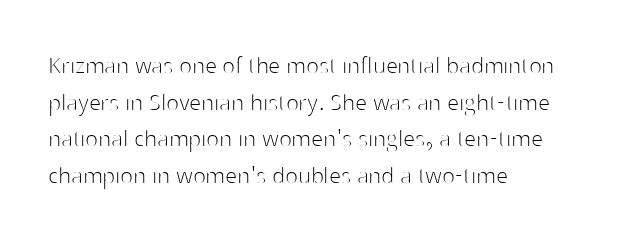
The image shows 27 px text type, upright; set left-aligned, normal line spacing (1.36x), normal letter spacing, not underlined.
